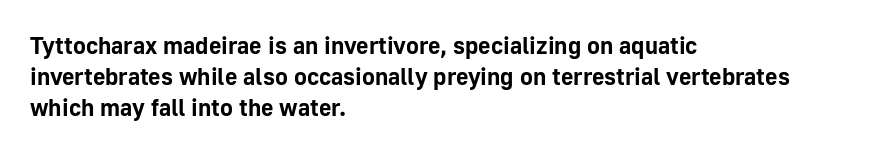
{"italic": "no", "bold": "yes", "underline": "no", "align": "left", "line_spacing": "normal", "line_spacing_ratio": 1.3, "letter_spacing": "normal", "letter_spacing_em": 0.0, "glyph_px": 24}
